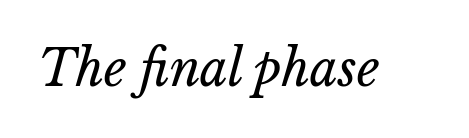
A typesetter would mark this as italic. The face used here is proportionally spaced, like ordinary book or web type. There is no visible air inserted between adjacent glyphs. The letterforms sit at book weight or below. Any mark beneath the type? The region is blank.
